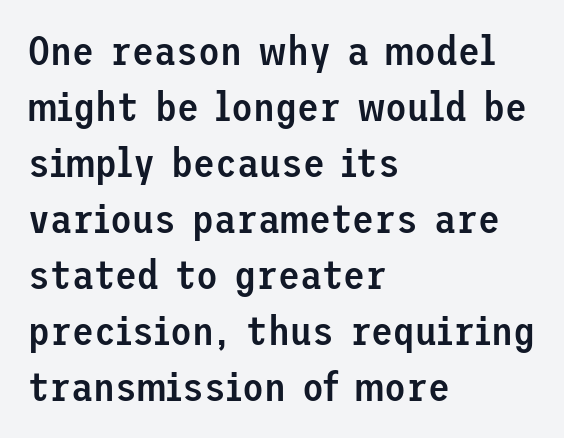
{"serif": "no", "italic": "no", "bold": "semi", "weight": "semibold", "width": "normal", "stroke_contrast": "low", "x_height": "medium", "underline": "no", "align": "left", "line_spacing": "normal", "line_spacing_ratio": 1.4, "letter_spacing": "normal", "letter_spacing_em": 0.0, "glyph_px": 40}
